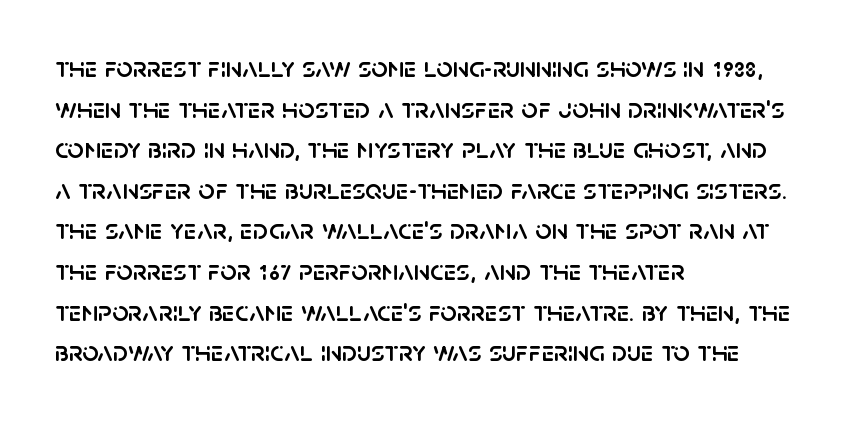
If you measured baseline to baseline, you'd find a middling distance. Looks like regular typesetting: each glyph gets only the width it needs. The passage is arranged the way most books set body copy — flush left. Each letter's strokes conclude bluntly, with no projecting serifs.
